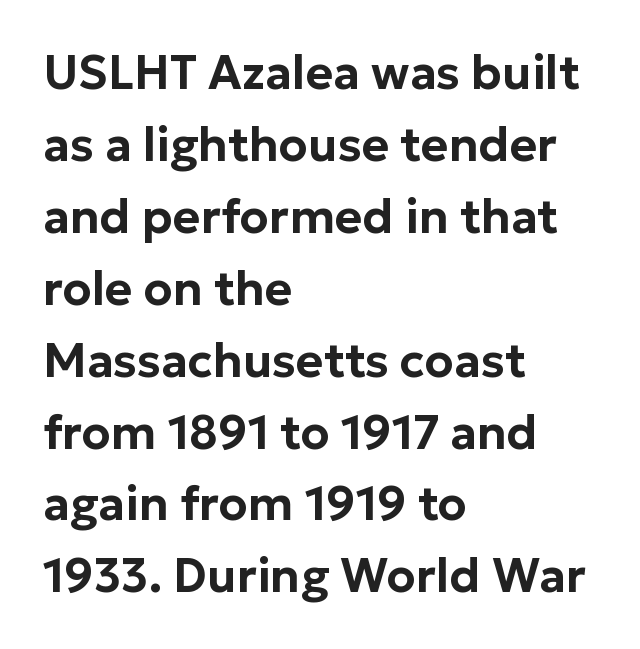
The letters advance in unequal steps, a hallmark of proportional type. Underlining? Definitely not there. The passage shown is typeset with a sans-serif family. A typesetter would call this zero additional tracking. Quick note: not italic, upright.
